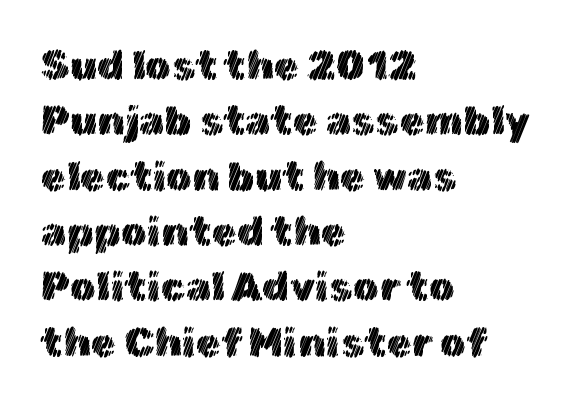
{"italic": "no", "width": "normal", "x_height": "medium", "monospaced": "no", "underline": "no", "align": "left", "line_spacing": "normal", "line_spacing_ratio": 1.35, "letter_spacing": "normal", "letter_spacing_em": 0.0, "glyph_px": 41}
